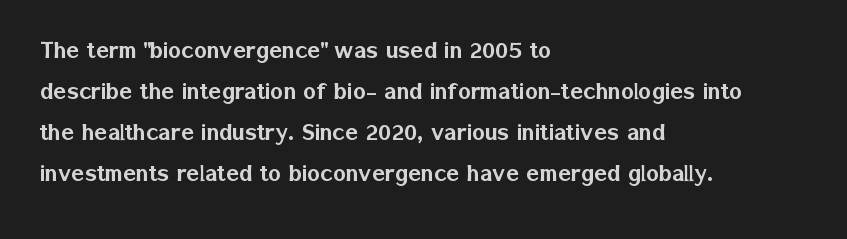
{"italic": "no", "underline": "no", "align": "left", "line_spacing": "normal", "line_spacing_ratio": 1.52, "letter_spacing": "normal", "letter_spacing_em": 0.0, "glyph_px": 27}
